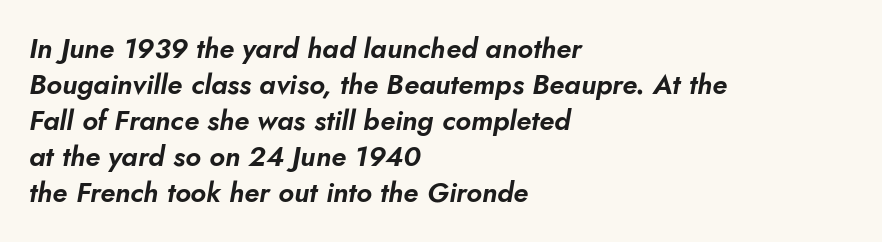
The image shows 28 px text type, italic (leaning right); set left-aligned, normal line spacing (1.29x), normal letter spacing, not underlined; low stroke contrast and a small x-height.
